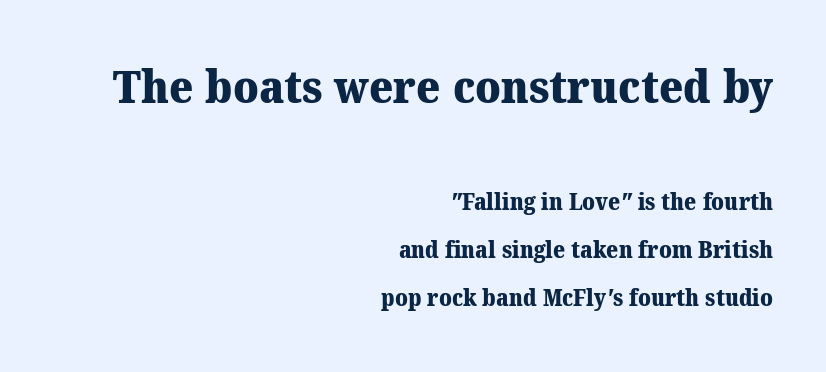
{"serif": "yes", "bold": "yes", "weight": "heavy", "width": "normal", "stroke_contrast": "medium", "x_height": "medium", "monospaced": "no", "underline": "no", "align": "right", "line_spacing": "loose", "line_spacing_ratio": 2.08, "letter_spacing": "normal", "letter_spacing_em": 0.0, "larger_block": "first", "size_ratio": 2.0, "glyph_px": 46}
